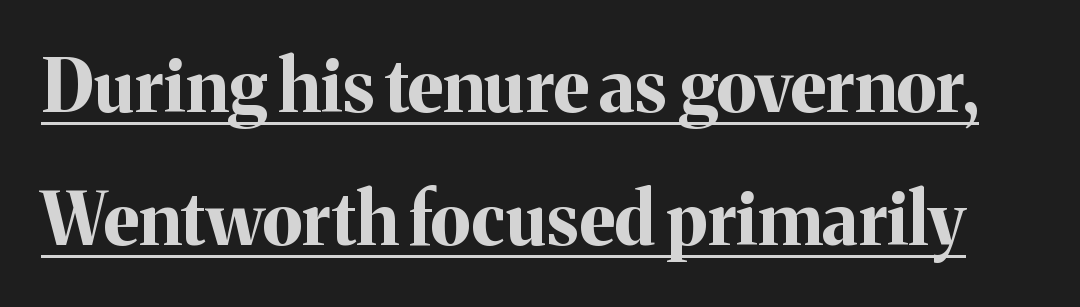
A continuous stroke trails under the words, as in a hyperlink. Do the characters align in a grid? No, the font is proportional. Weight check: bold — yes, fully. The designer went with a serif here, giving each stem small feet. Vertical strokes here are truly vertical. Each word holds together tightly as a unit, with standard inter-letter gaps.
